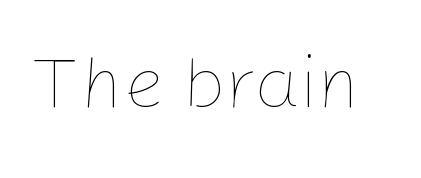
The strip under each line holds only bare page. If you drew a line through each stem, it would be perfectly vertical. The gaps between neighbouring characters are ordinary and unremarkable. The weight tops out at a normal text grade. Think of a printed novel: that variable character pitch is what you see here.
